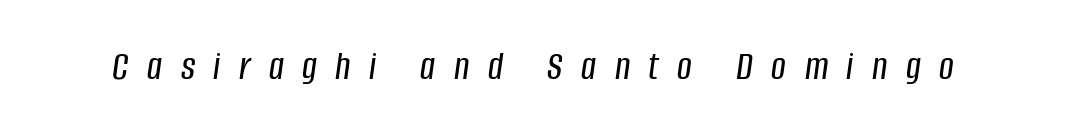
The image shows 41 px condensed type, italic (leaning right); set unusually wide letter spacing (+0.45 em), not underlined; low stroke contrast and a large x-height.
